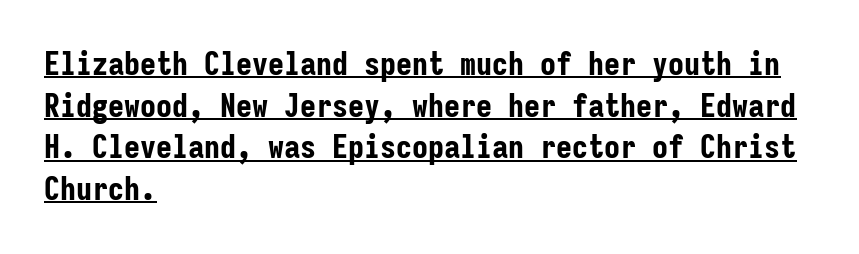
{"serif": "no", "italic": "no", "bold": "yes", "weight": "bold", "width": "condensed", "stroke_contrast": "low", "x_height": "medium", "monospaced": "yes", "underline": "yes", "align": "left", "line_spacing": "normal", "line_spacing_ratio": 1.3, "letter_spacing": "normal", "letter_spacing_em": 0.0, "glyph_px": 32}
